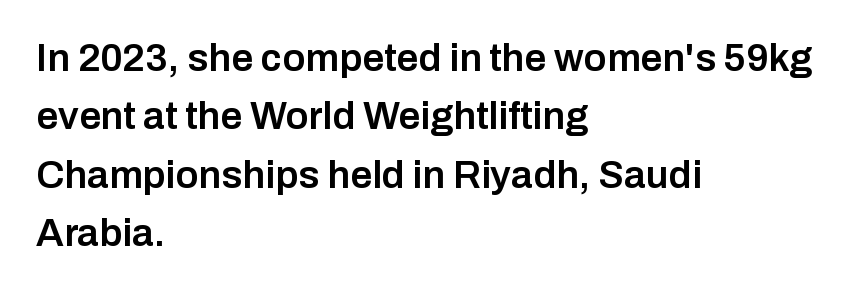
The image shows 39 px semibold sans-serif type, upright; set left-aligned, normal line spacing (1.5x), normal letter spacing, not underlined; low stroke contrast and a medium x-height.
